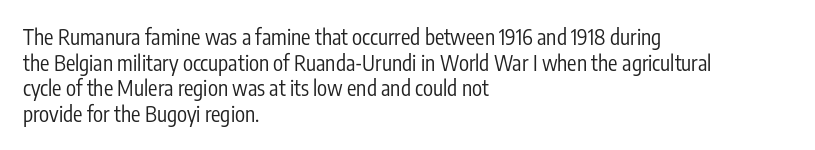
The image shows 21 px text type, upright; set left-aligned, line spacing 1.22x, normal letter spacing, not underlined.
